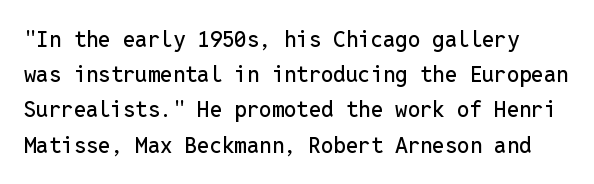
Q: Is the text italic (slanted)? A: No, it is upright.
Q: Is the text underlined? A: No.
Q: Is the spacing between letters normal or unusually wide? A: Normal.
Q: Is the spacing between lines tight, normal or loose? A: Normal.
